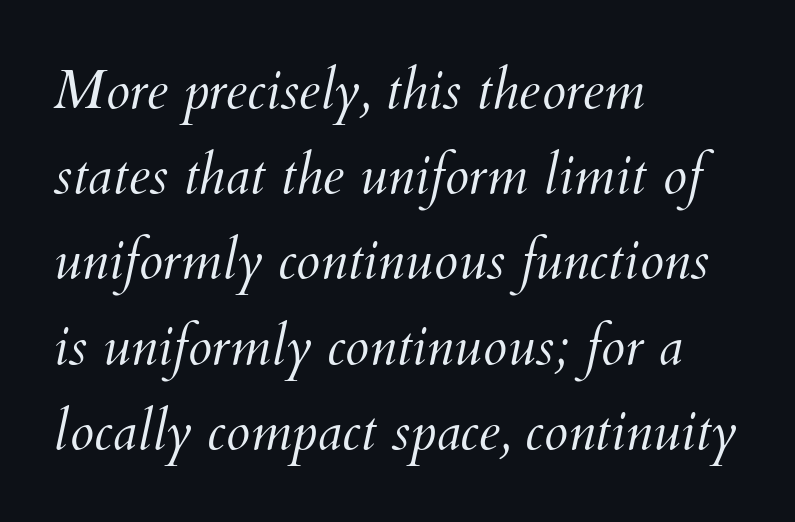
The image shows 55 px light type, italic (leaning right); set left-aligned, normal line spacing (1.55x), normal letter spacing, not underlined; medium stroke contrast and a small x-height.
